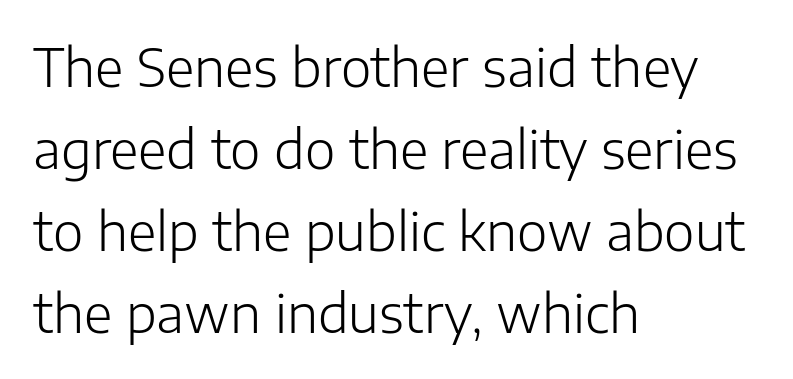
The image shows 52 px light sans-serif type, upright; set left-aligned, normal line spacing (1.58x), normal letter spacing, not underlined; low stroke contrast and a medium x-height.
